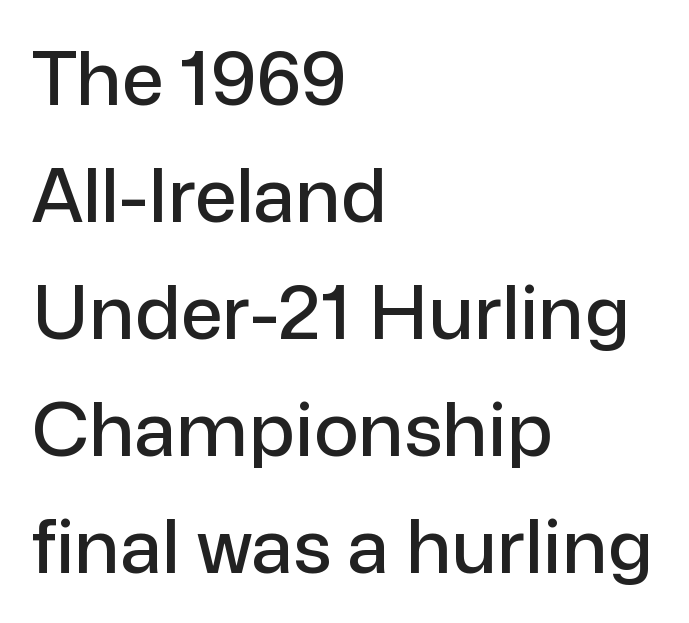
Q: Is the text italic (slanted)? A: No, it is upright.
Q: Is the typeface a serif or a sans-serif typeface? A: Sans-serif.
Q: Is the text underlined? A: No.
Q: How is the paragraph aligned? A: Left-aligned.
Q: Is the spacing between letters normal or unusually wide? A: Normal.
Q: Is the spacing between lines tight, normal or loose? A: Normal.
Q: Width (condensed, normal, or wide)? A: Normal.
Q: Stroke contrast? A: Low.
Q: x-height? A: Medium.
Q: Monospaced? A: No.
